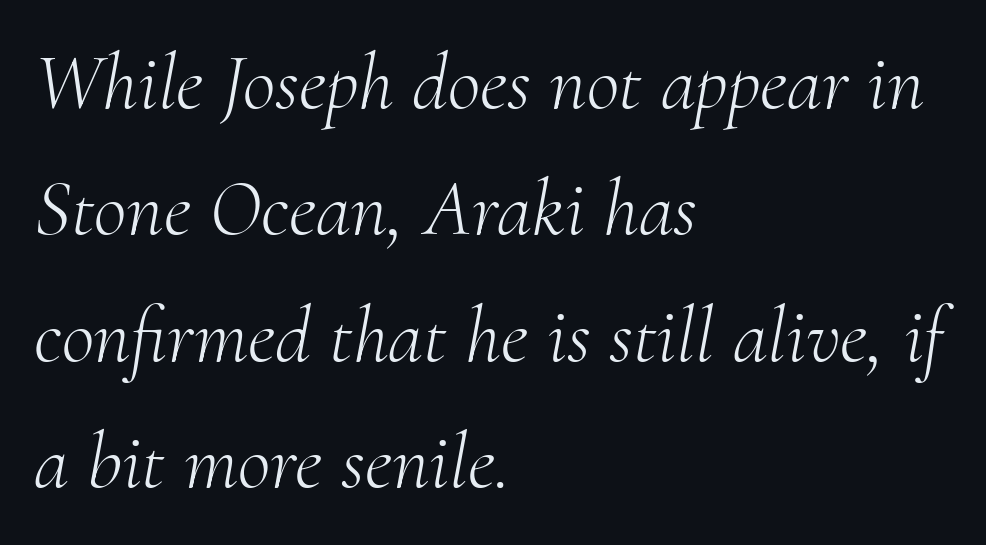
The image shows 80 px light serif type, italic (leaning right); set left-aligned, normal line spacing (1.58x), normal letter spacing, not underlined; medium stroke contrast and a small x-height.
